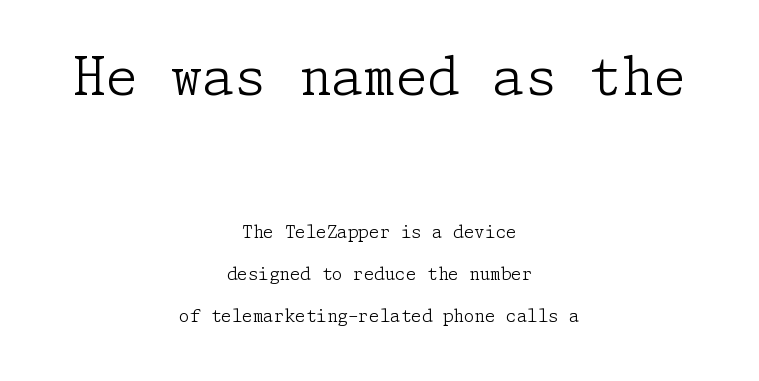
Q: Is the text bold? A: No.
Q: Is the text italic (slanted)? A: No, it is upright.
Q: Is the typeface a serif or a sans-serif typeface? A: Serif.
Q: Is the text underlined? A: No.
Q: How is the paragraph aligned? A: Centered.
Q: Is the spacing between letters normal or unusually wide? A: Normal.
Q: Is the spacing between lines tight, normal or loose? A: Loose.
Q: Which block of text is set in a larger size, the first (top) or the second (bottom)? A: The first (top) one.
Q: Width (condensed, normal, or wide)? A: Normal.
Q: Stroke contrast? A: Low.
Q: x-height? A: Medium.
